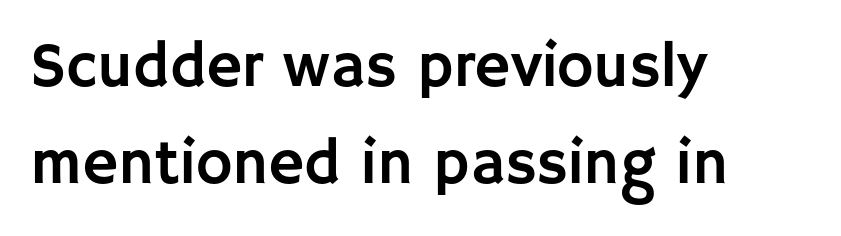
{"serif": "no", "italic": "no", "width": "normal", "stroke_contrast": "low", "x_height": "large", "monospaced": "no", "underline": "no", "align": "left", "line_spacing": "normal", "line_spacing_ratio": 1.57, "letter_spacing": "normal", "letter_spacing_em": 0.0, "glyph_px": 62}
